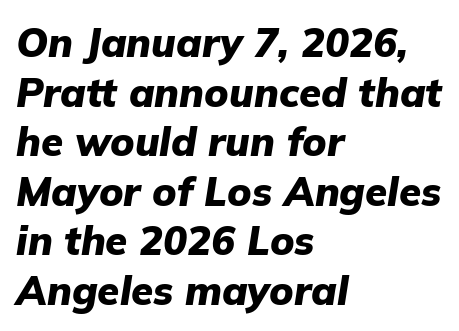
The strip under each line holds only bare page. Characters follow at the spacing the type designer built in. Think of a printed novel: that variable character pitch is what you see here. Tall strokes in this sample are angled rather than plumb. The sample has been set heavy, in full bold. All the whitespace from short lines collects on the right.
